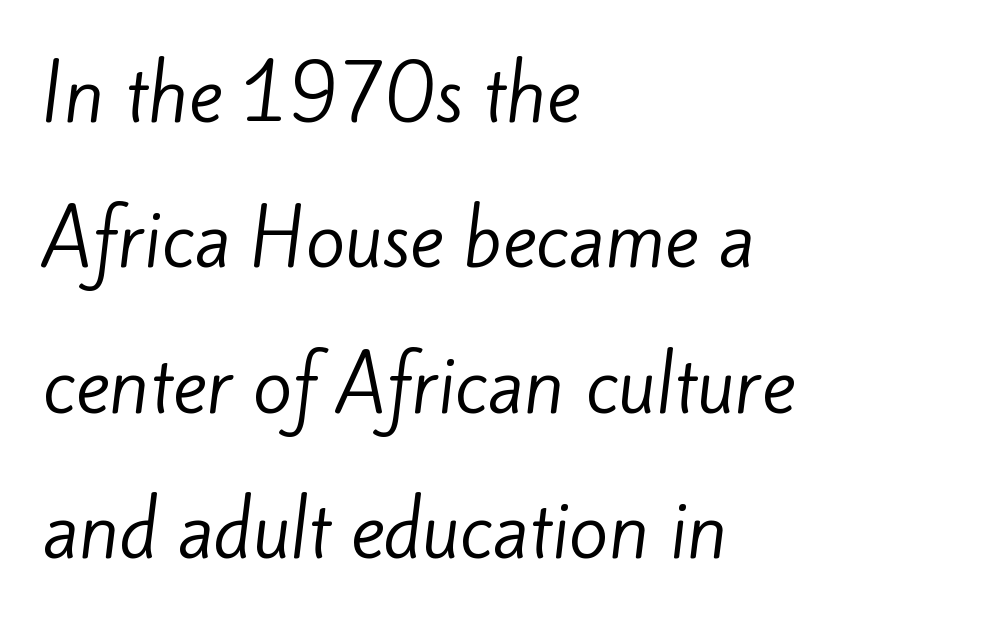
The passage shown is not bold in any degree. The gap between lines stays unmarked. Airy leading. Nothing unusual about the tracking: characters are spaced as the font intends.
